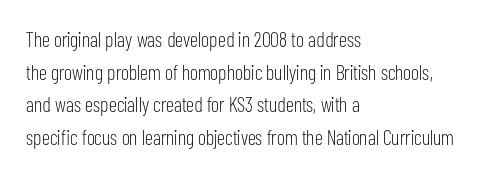
{"italic": "no", "bold": "no", "underline": "no", "align": "left", "line_spacing": "normal", "line_spacing_ratio": 1.55, "letter_spacing": "normal", "letter_spacing_em": 0.0, "glyph_px": 21}
